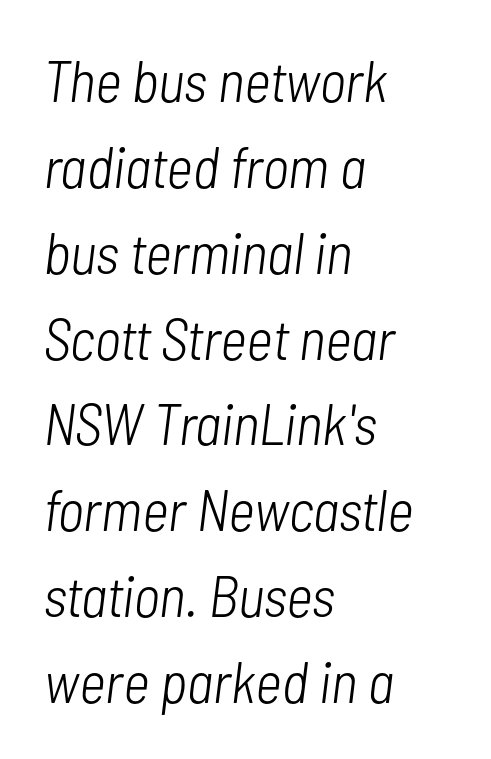
Q: Is the text bold? A: No.
Q: Is the text italic (slanted)? A: Yes, it leans right by about 7 degrees.
Q: Is the text underlined? A: No.
Q: How is the paragraph aligned? A: Left-aligned.
Q: Is the spacing between letters normal or unusually wide? A: Normal.
Q: Is the spacing between lines tight, normal or loose? A: Normal.
Q: Width (condensed, normal, or wide)? A: Condensed.
Q: Stroke contrast? A: Low.
Q: x-height? A: Medium.
Q: Monospaced? A: No.
